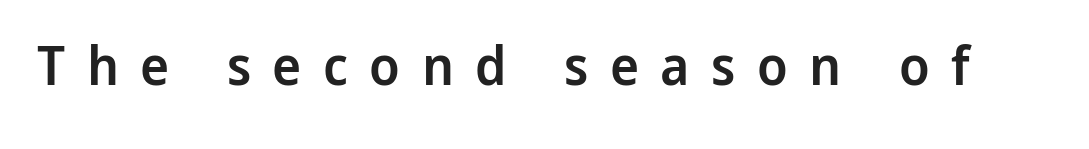
{"serif": "no", "italic": "no", "bold": "semi", "weight": "semibold", "width": "normal", "stroke_contrast": "low", "x_height": "medium", "monospaced": "no", "underline": "no", "letter_spacing": "wide", "letter_spacing_em": 0.39, "glyph_px": 55}
